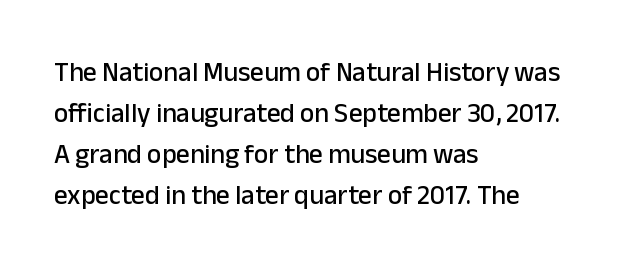
{"italic": "no", "underline": "no", "align": "left", "line_spacing": "normal", "line_spacing_ratio": 1.52, "letter_spacing": "normal", "letter_spacing_em": 0.0, "glyph_px": 27}
